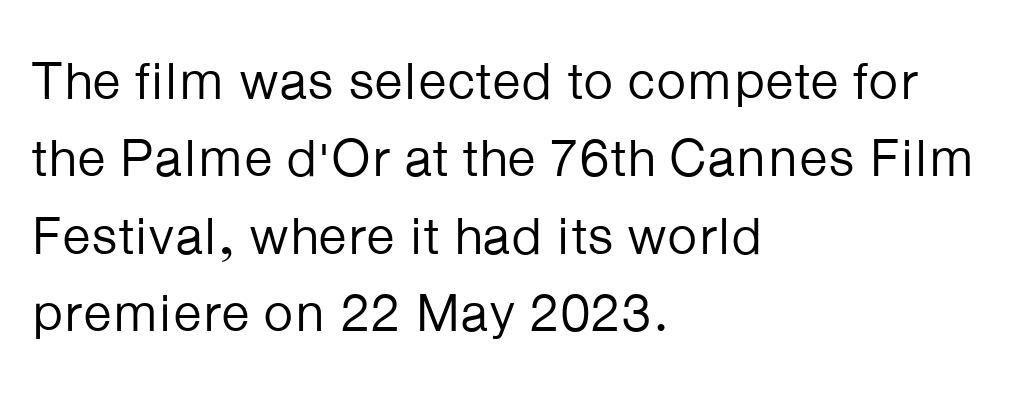
Q: Is the text bold? A: No.
Q: Is the text italic (slanted)? A: No, it is upright.
Q: Is the typeface a serif or a sans-serif typeface? A: Sans-serif.
Q: Is the text underlined? A: No.
Q: How is the paragraph aligned? A: Left-aligned.
Q: Is the spacing between letters normal or unusually wide? A: Normal.
Q: Is the spacing between lines tight, normal or loose? A: Normal.
Q: Width (condensed, normal, or wide)? A: Normal.
Q: Stroke contrast? A: Low.
Q: x-height? A: Medium.
Q: Monospaced? A: No.
